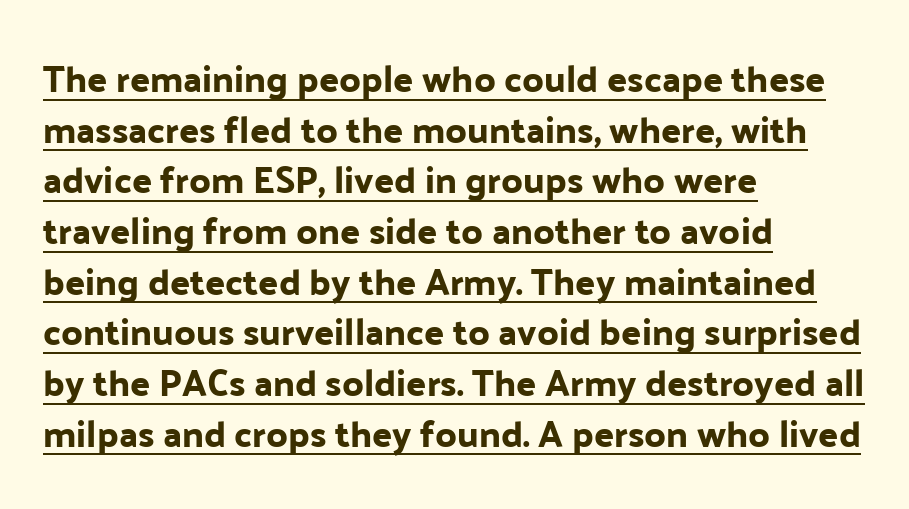
Compared with typical paragraphs, the rows here are spaced about the same. The lettering holds an erect, upright posture throughout. Do the characters align in a grid? No, the font is proportional. Letter spacing: default. The lines are quadded left.
